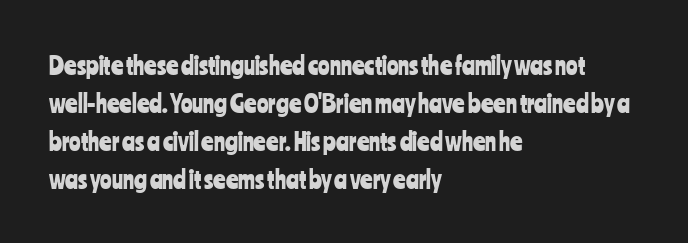
The image shows 24 px text type, upright; set left-aligned, normal line spacing (1.58x), normal letter spacing, not underlined.
